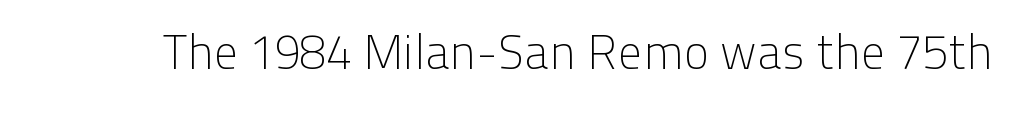
Q: Is the text bold? A: No.
Q: Is the text italic (slanted)? A: No, it is upright.
Q: Is the typeface a serif or a sans-serif typeface? A: Sans-serif.
Q: Is the text underlined? A: No.
Q: Is the spacing between letters normal or unusually wide? A: Normal.
Q: Width (condensed, normal, or wide)? A: Normal.
Q: Stroke contrast? A: Low.
Q: x-height? A: Medium.
Q: Monospaced? A: No.
